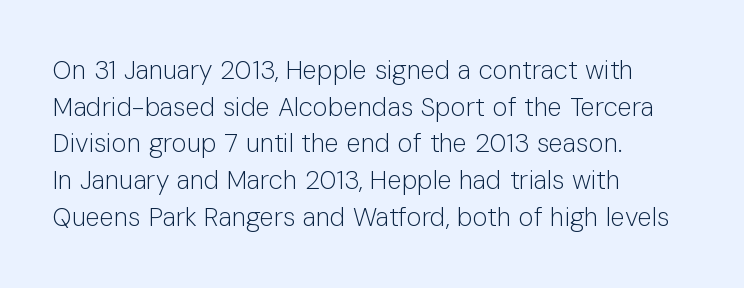
The image shows 26 px text type, upright; set left-aligned, normal line spacing (1.41x), normal letter spacing, not underlined.
